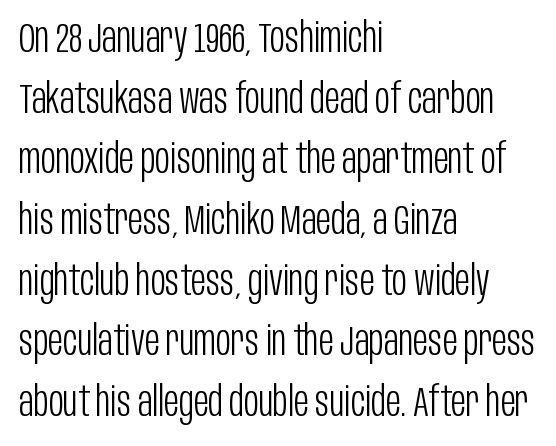
{"serif": "no", "italic": "no", "bold": "no", "weight": "light", "width": "condensed", "stroke_contrast": "low", "x_height": "large", "monospaced": "no", "underline": "no", "align": "left", "line_spacing": "normal", "line_spacing_ratio": 1.48, "letter_spacing": "normal", "letter_spacing_em": 0.0, "glyph_px": 41}
